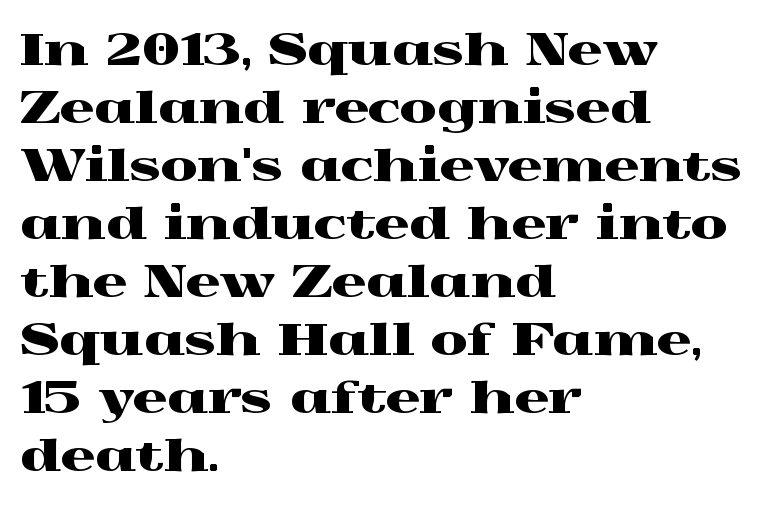
Each letter's strokes conclude with small projecting serifs. Bare-footed words on every line. Notice how the passage keeps a crisp vertical edge on the left only. Is this a fixed-width face? No — the glyphs have proportional, varying widths. Reading down the column, the eye jumps a familiar distance to each next line.
